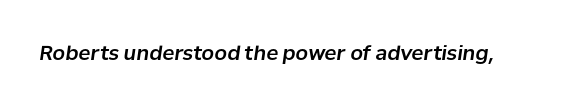
The image shows 20 px text type, italic (leaning right); set normal letter spacing, not underlined.
